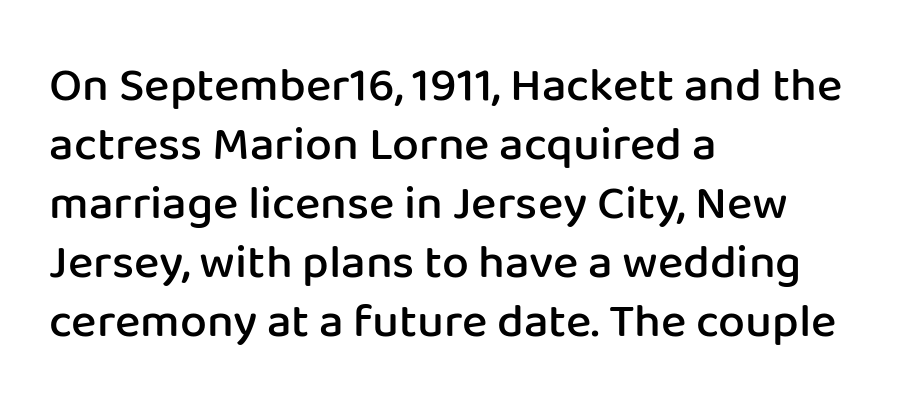
Q: Is the text bold? A: Semi-bold.
Q: Is the text italic (slanted)? A: No, it is upright.
Q: Is the typeface a serif or a sans-serif typeface? A: Sans-serif.
Q: Is the text underlined? A: No.
Q: How is the paragraph aligned? A: Left-aligned.
Q: Is the spacing between letters normal or unusually wide? A: Normal.
Q: Width (condensed, normal, or wide)? A: Normal.
Q: Stroke contrast? A: Low.
Q: x-height? A: Medium.
Q: Monospaced? A: No.
